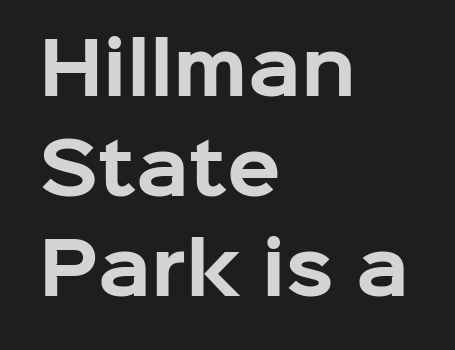
The image shows 70 px bold sans-serif type, upright; set left-aligned, normal line spacing (1.43x), normal letter spacing, not underlined; low stroke contrast and a medium x-height.
